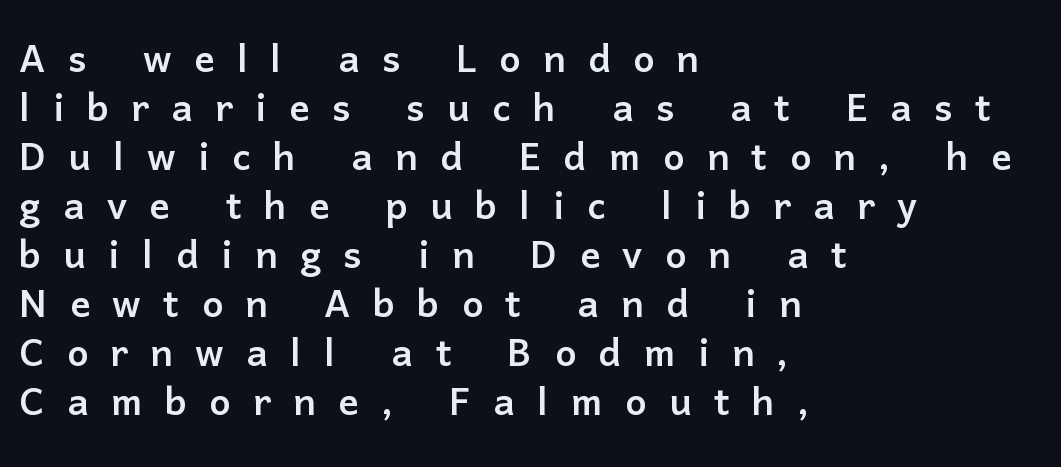
{"serif": "no", "italic": "no", "width": "normal", "stroke_contrast": "low", "x_height": "medium", "monospaced": "no", "underline": "no", "align": "left", "line_spacing": "tight", "line_spacing_ratio": 0.98, "letter_spacing": "wide", "letter_spacing_em": 0.45, "glyph_px": 50}
